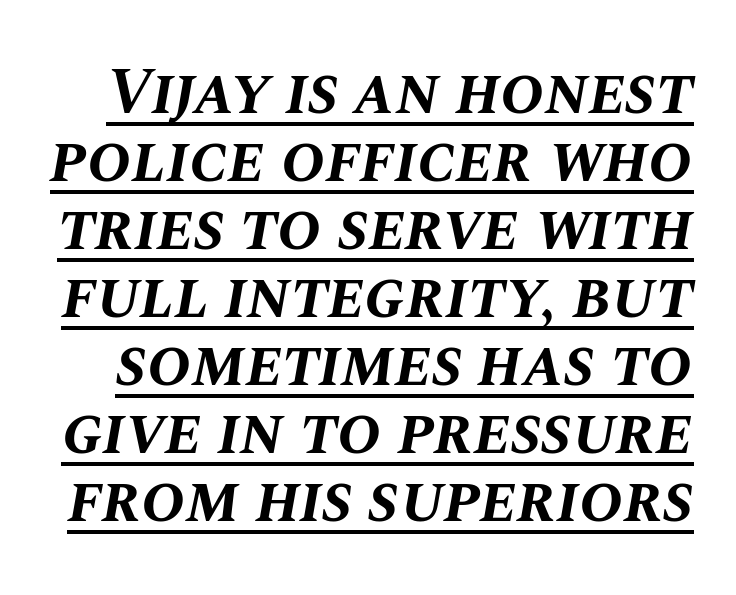
The specimen reads as italic at a glance. Beneath each row of characters lies a ruled line. You could not count columns in this text — the font is proportionally spaced. Plenty of ink on the page — the face is bold. Vertically, the passage feels compressed, each row crowding the next. Standard letterfit; no display-style spreading of the glyphs.
